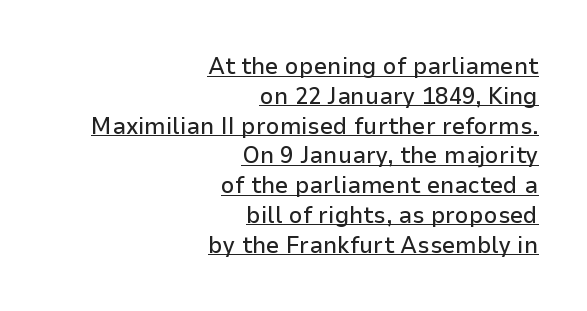
The image shows 24 px text type, upright; set right-aligned, line spacing 1.24x, normal letter spacing, underlined.
